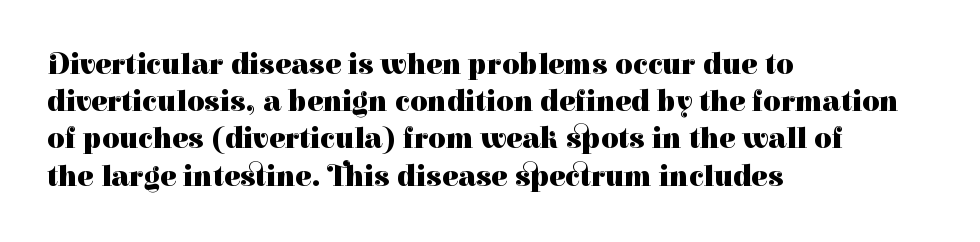
{"serif": "yes", "italic": "no", "bold": "yes", "weight": "heavy", "width": "normal", "stroke_contrast": "high", "x_height": "medium", "monospaced": "no", "underline": "no", "align": "left", "line_spacing_ratio": 1.24, "letter_spacing": "normal", "letter_spacing_em": 0.0, "glyph_px": 30}
